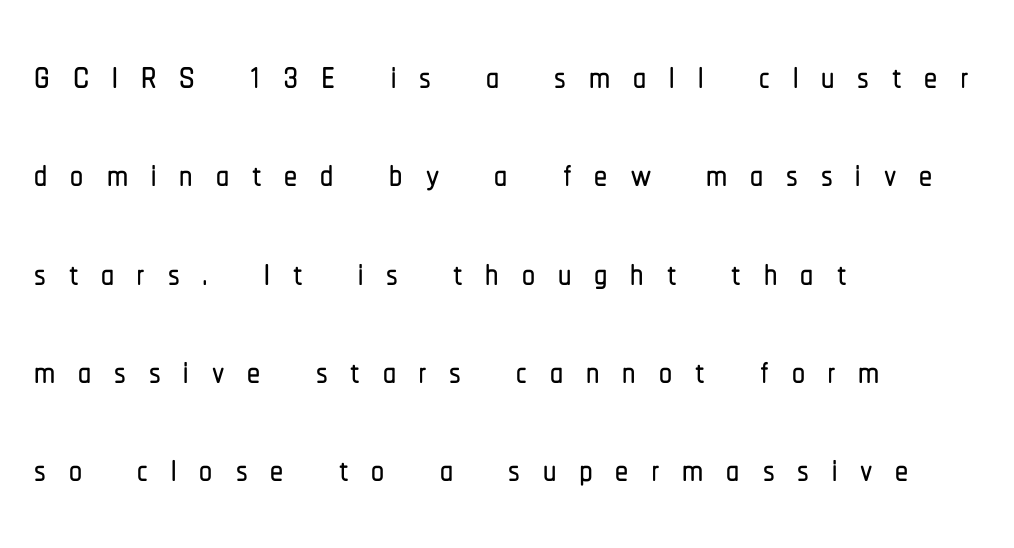
{"serif": "no", "italic": "no", "width": "condensed", "stroke_contrast": "low", "x_height": "medium", "monospaced": "no", "underline": "no", "align": "left", "line_spacing_ratio": 1.89, "letter_spacing": "wide", "letter_spacing_em": 0.44, "glyph_px": 52}
